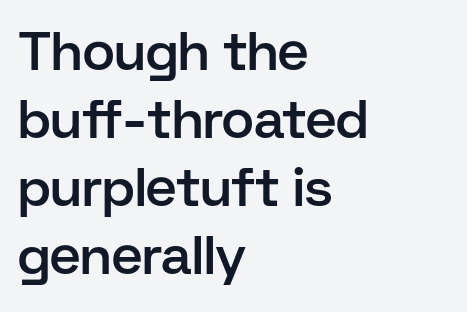
The image shows 54 px semibold sans-serif type, upright; set left-aligned, normal line spacing (1.26x), normal letter spacing, not underlined; low stroke contrast and a medium x-height.
